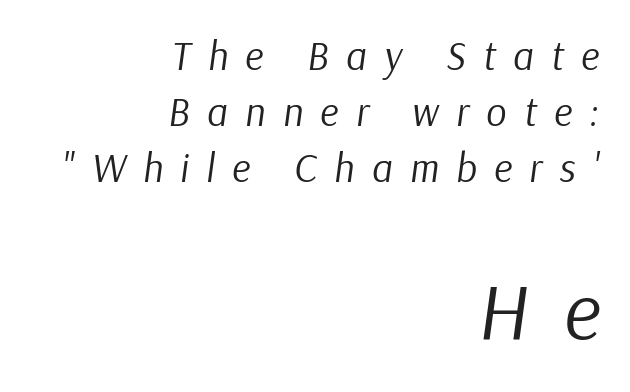
{"italic": "yes", "lean": "right", "slant_degrees": 9, "bold": "no", "weight": "regular", "width": "normal", "stroke_contrast": "low", "x_height": "medium", "monospaced": "no", "underline": "no", "align": "right", "line_spacing": "normal", "line_spacing_ratio": 1.4, "letter_spacing": "wide", "letter_spacing_em": 0.43, "larger_block": "second", "size_ratio": 2.0, "glyph_px": 80}
